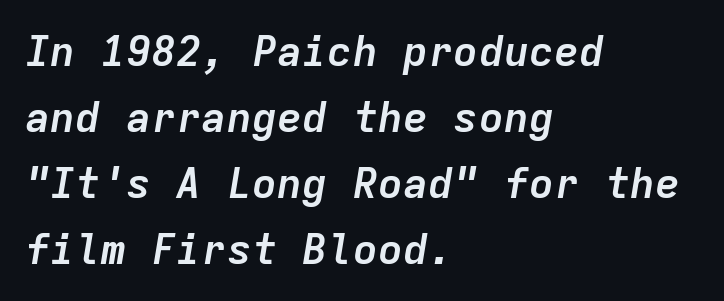
Q: Is the text bold? A: Yes.
Q: Is the text italic (slanted)? A: Yes, it leans right by about 9 degrees.
Q: Is the text underlined? A: No.
Q: How is the paragraph aligned? A: Left-aligned.
Q: Is the spacing between letters normal or unusually wide? A: Normal.
Q: Is the spacing between lines tight, normal or loose? A: Normal.
Q: Width (condensed, normal, or wide)? A: Normal.
Q: Stroke contrast? A: Low.
Q: x-height? A: Medium.
Q: Monospaced? A: Yes.
